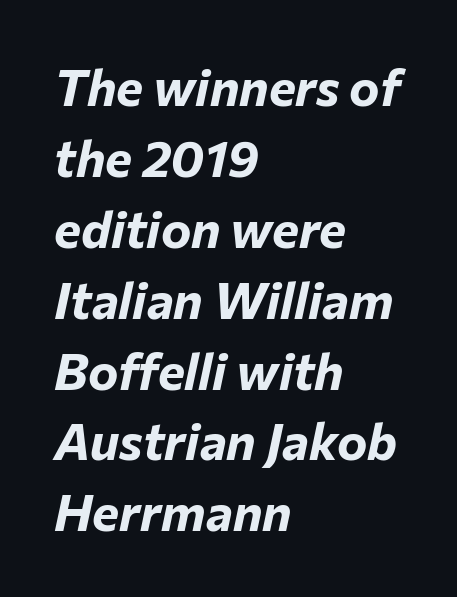
Q: Is the text bold? A: Yes.
Q: Is the text italic (slanted)? A: Yes, it leans right by about 12 degrees.
Q: Is the text underlined? A: No.
Q: How is the paragraph aligned? A: Left-aligned.
Q: Is the spacing between letters normal or unusually wide? A: Normal.
Q: Is the spacing between lines tight, normal or loose? A: Normal.
Q: Width (condensed, normal, or wide)? A: Normal.
Q: Stroke contrast? A: Low.
Q: x-height? A: Medium.
Q: Monospaced? A: No.
